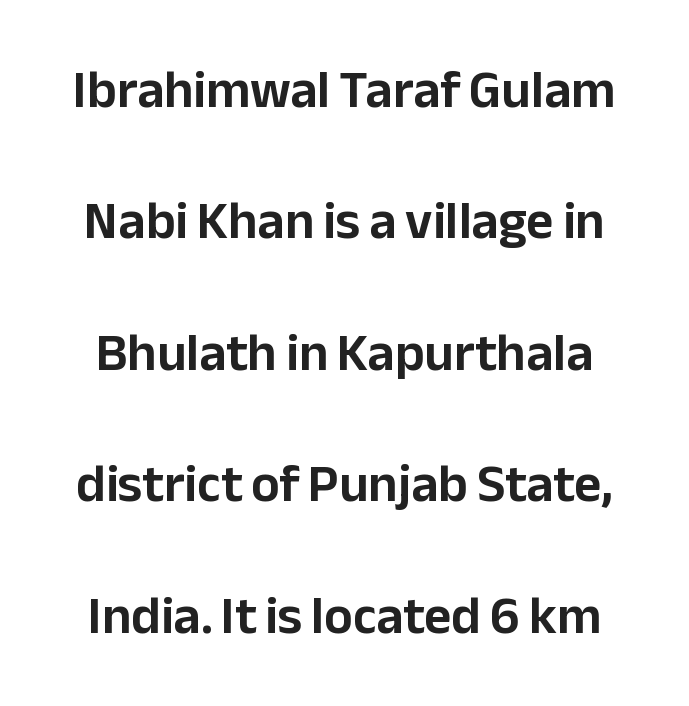
Compared with a flush-left layout, this one balances lines on the center instead. This sample has the flowing, uneven cadence of proportional lettering. Unmarked baselines from the first word to the last. Stroke terminals: plain, sans-serif. Ordinary non-slanted type is in use. Horizontal bands of white between lines are thick stripes.
